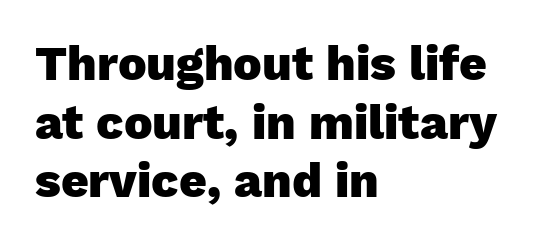
Q: Is the text bold? A: Yes.
Q: Is the text italic (slanted)? A: No, it is upright.
Q: Is the typeface a serif or a sans-serif typeface? A: Sans-serif.
Q: Is the text underlined? A: No.
Q: How is the paragraph aligned? A: Left-aligned.
Q: Is the spacing between letters normal or unusually wide? A: Normal.
Q: Width (condensed, normal, or wide)? A: Normal.
Q: Stroke contrast? A: Low.
Q: x-height? A: Medium.
Q: Monospaced? A: No.
